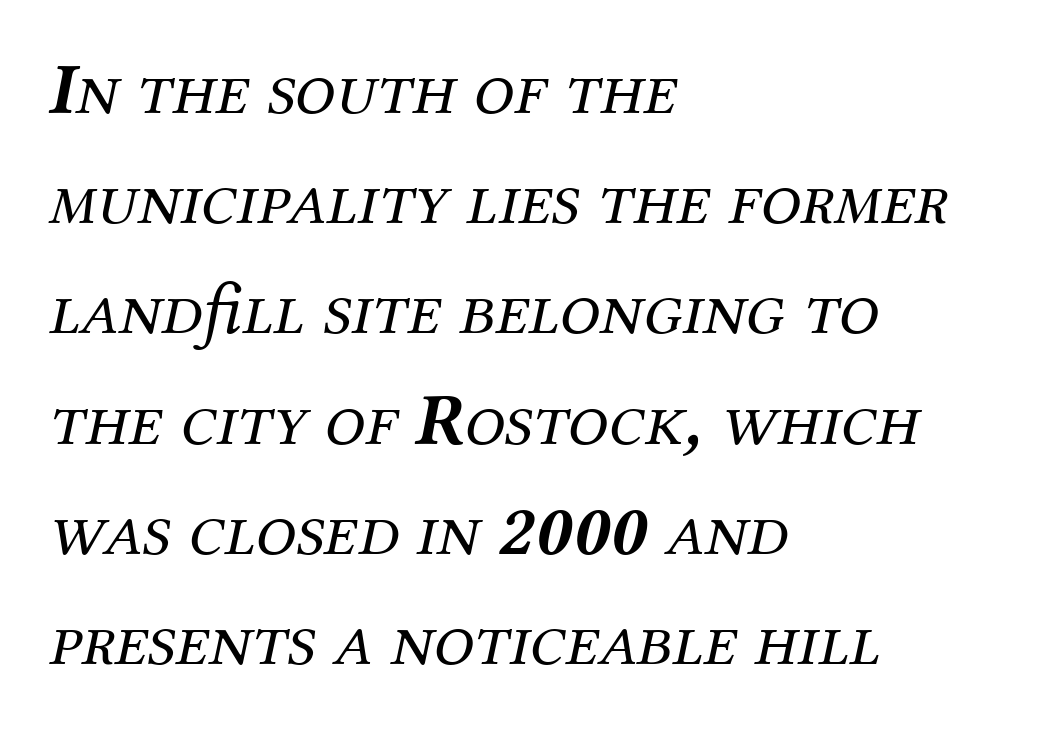
Any mark beneath the type? The region is blank. Line starts are locked; line ends wander. A typesetter would label this face a serif. Is this a fixed-width face? No — the glyphs have proportional, varying widths. Letter spacing: default. Each stroke keeps to a modest, everyday thickness or less.
